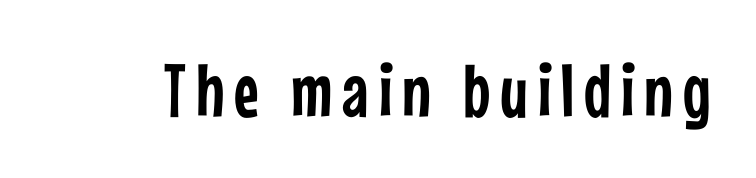
{"serif": "no", "italic": "no", "width": "condensed", "stroke_contrast": "low", "x_height": "medium", "monospaced": "no", "underline": "no", "glyph_px": 76}
